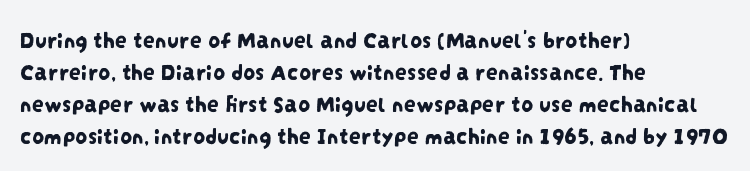
Tracking value appears to be zero — textbook default spacing. Notice how the passage keeps a crisp vertical edge on the left only. Anything drawn beneath the words? Only blank space. Baseline-to-baseline distance is the conventional proportion of letter height.
